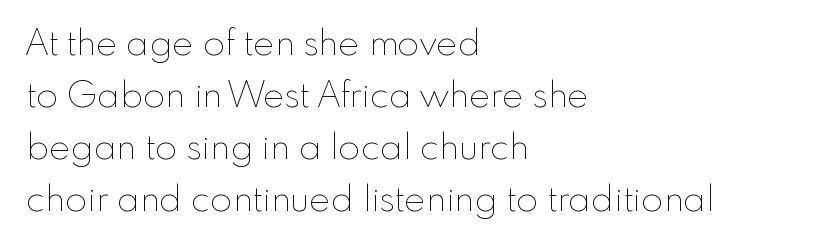
Q: Is the text bold? A: No.
Q: Is the text italic (slanted)? A: No, it is upright.
Q: Is the text underlined? A: No.
Q: How is the paragraph aligned? A: Left-aligned.
Q: Is the spacing between letters normal or unusually wide? A: Normal.
Q: Is the spacing between lines tight, normal or loose? A: Normal.
Q: Width (condensed, normal, or wide)? A: Normal.
Q: Stroke contrast? A: Low.
Q: x-height? A: Small.
Q: Monospaced? A: No.
